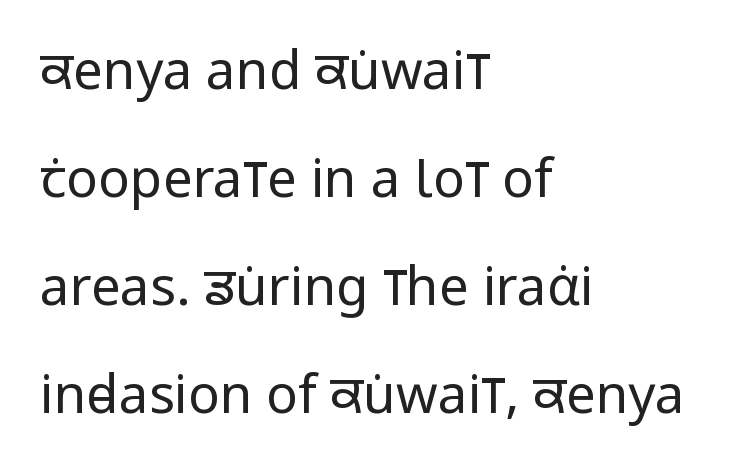
Interline gaps are noticeably wide in this sample. Compared with typical body copy, the letter spacing here is the same. Each letter keeps its own natural width here, so spacing adapts to shape. Stems here are at most as thick as an everyday book face.
